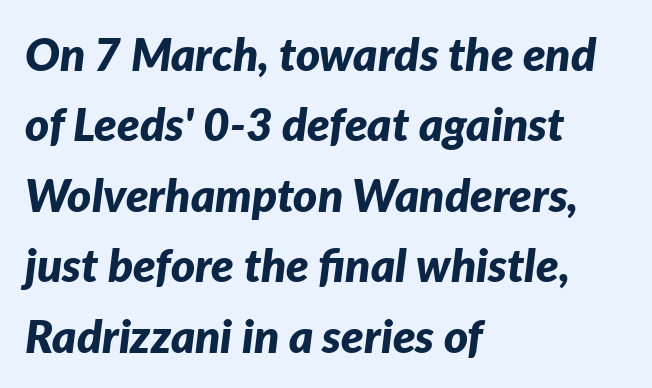
The image shows 46 px bold type, italic (leaning right); set left-aligned, normal line spacing (1.53x), normal letter spacing, not underlined; low stroke contrast and a medium x-height.
